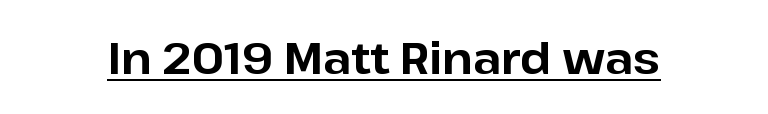
{"serif": "no", "italic": "no", "bold": "yes", "weight": "bold", "width": "normal", "stroke_contrast": "low", "x_height": "medium", "monospaced": "no", "underline": "yes", "letter_spacing": "normal", "letter_spacing_em": 0.0, "glyph_px": 43}
